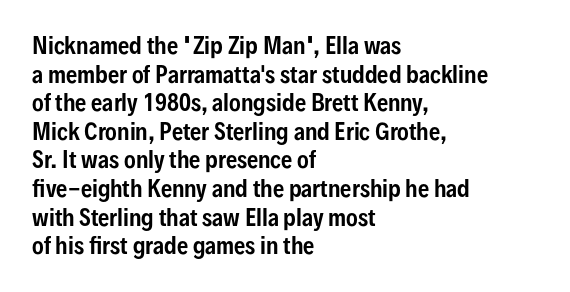
{"italic": "no", "underline": "no", "align": "left", "line_spacing": "normal", "line_spacing_ratio": 1.3, "letter_spacing": "normal", "letter_spacing_em": 0.0, "glyph_px": 22}
